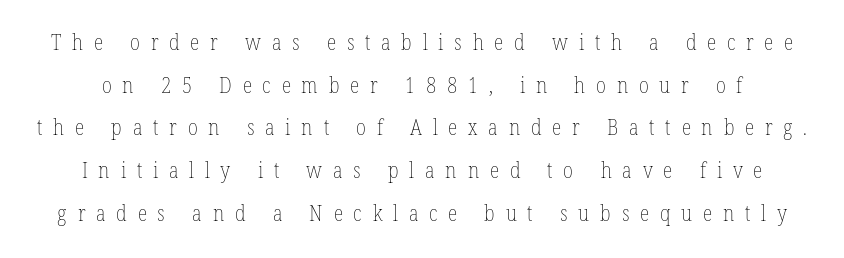
Honestly, the letter spacing is so wide it's the main thing you notice. Quick note: underline off. These lines stand farther apart than default settings would place them. The lettering holds an erect, upright posture throughout. The face looks like a standard text weight, possibly lighter.
